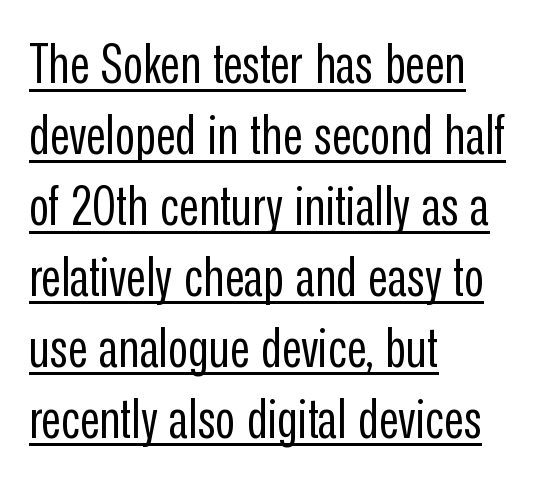
The image shows 55 px regular-weight, condensed sans-serif type, upright; set left-aligned, normal line spacing (1.29x), normal letter spacing, underlined; low stroke contrast and a medium x-height.
